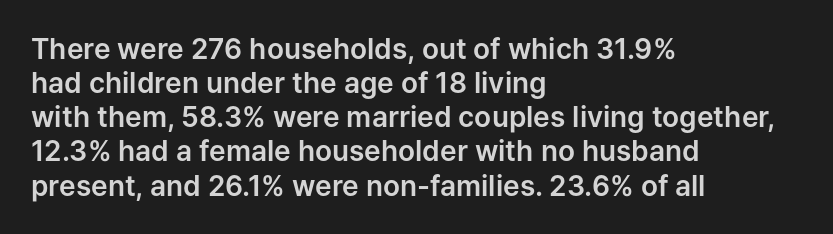
{"serif": "no", "italic": "no", "width": "normal", "stroke_contrast": "low", "x_height": "medium", "monospaced": "no", "underline": "no", "align": "left", "line_spacing_ratio": 1.22, "letter_spacing": "normal", "letter_spacing_em": 0.0, "glyph_px": 28}
